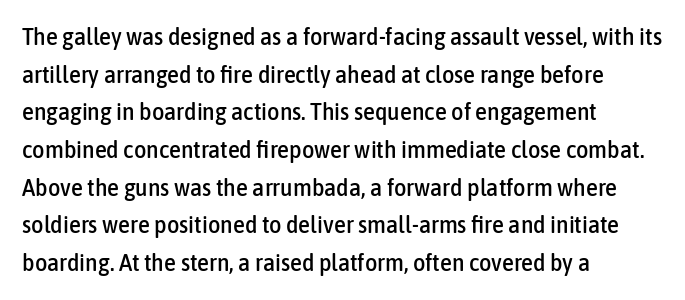
Q: Is the text italic (slanted)? A: No, it is upright.
Q: Is the text underlined? A: No.
Q: How is the paragraph aligned? A: Left-aligned.
Q: Is the spacing between letters normal or unusually wide? A: Normal.
Q: Is the spacing between lines tight, normal or loose? A: Normal.
